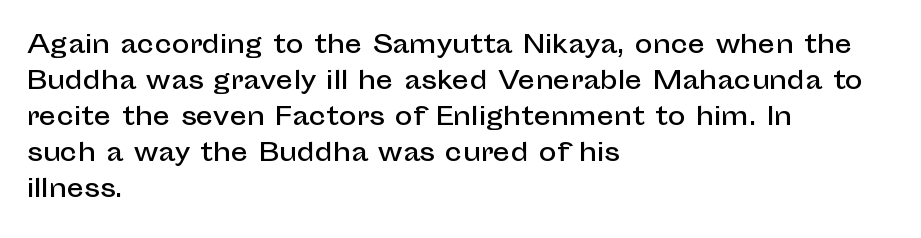
{"italic": "no", "underline": "no", "align": "left", "line_spacing": "normal", "line_spacing_ratio": 1.5, "letter_spacing": "normal", "letter_spacing_em": 0.0, "glyph_px": 24}
